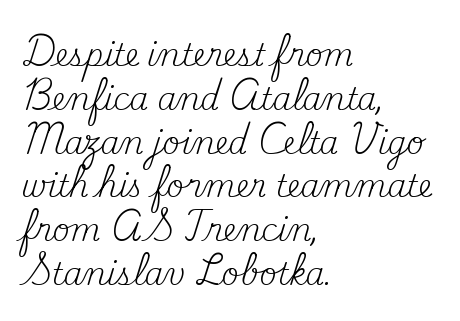
The image shows 30 px regular-weight serif type; set left-aligned, normal line spacing (1.46x), normal letter spacing, not underlined; medium stroke contrast and a small x-height.
